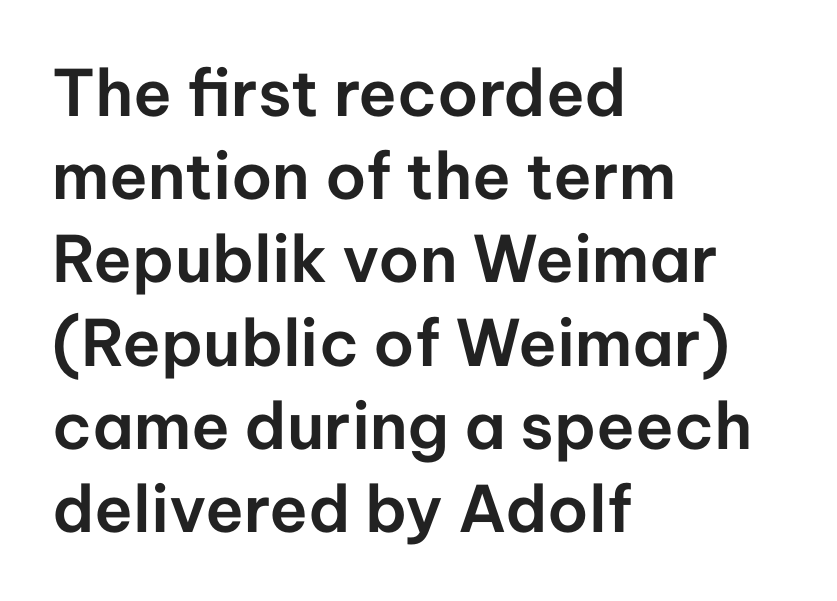
In terms of letterspacing, this is plain default setting. Casual observation: everything's shoved over to the left. Glance below the letters and you will spot only blank space. The letters stand straight up with perfectly vertical stems.
